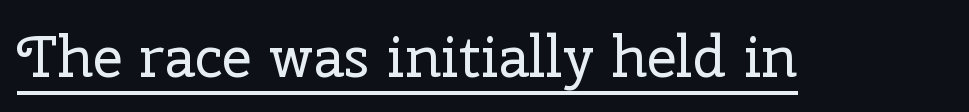
The line texture is even and compact thanks to regular tracking. This sample has the flowing, uneven cadence of proportional lettering. Typographically, this falls in the serif category. The cut favours lightness, reaching ordinary text weight at its darkest. Looks like someone drew a line under every word here. Designer's note — italics off, roman on.
